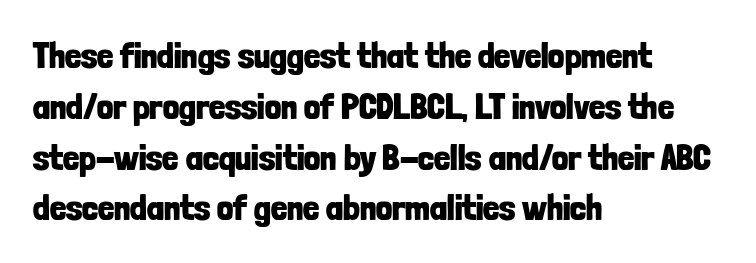
Q: Is the text bold? A: Yes.
Q: Is the text italic (slanted)? A: No, it is upright.
Q: Is the typeface a serif or a sans-serif typeface? A: Sans-serif.
Q: Is the text underlined? A: No.
Q: How is the paragraph aligned? A: Left-aligned.
Q: Is the spacing between letters normal or unusually wide? A: Normal.
Q: Is the spacing between lines tight, normal or loose? A: Normal.
Q: Width (condensed, normal, or wide)? A: Condensed.
Q: Stroke contrast? A: Low.
Q: x-height? A: Medium.
Q: Monospaced? A: No.
